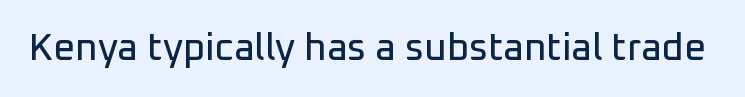
Q: Is the text italic (slanted)? A: No, it is upright.
Q: Is the typeface a serif or a sans-serif typeface? A: Sans-serif.
Q: Is the text underlined? A: No.
Q: Is the spacing between letters normal or unusually wide? A: Normal.
Q: Width (condensed, normal, or wide)? A: Normal.
Q: Stroke contrast? A: Low.
Q: x-height? A: Medium.
Q: Monospaced? A: No.
